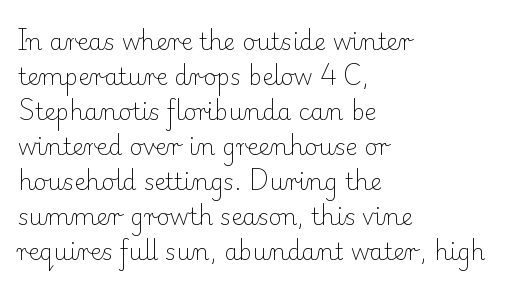
Q: Is the text bold? A: No.
Q: Is the text italic (slanted)? A: No, it is upright.
Q: Is the text underlined? A: No.
Q: How is the paragraph aligned? A: Left-aligned.
Q: Is the spacing between letters normal or unusually wide? A: Normal.
Q: Is the spacing between lines tight, normal or loose? A: Normal.
